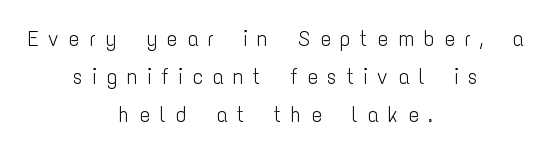
Characters follow at a spacing far wider than the type designer built in. Italic? Not at all — the glyphs are vertical. The letterforms sit at book weight or below. These lines stack symmetrically, like a column narrowing and widening about its center. The zone under the glyphs is completely vacant.
